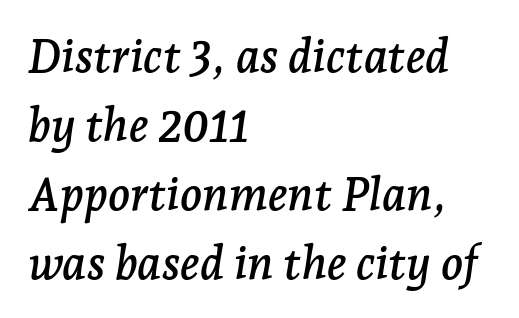
The face used here is proportionally spaced, like ordinary book or web type. Letters rest on an invisible, unmarked baseline. This rendering employs a face with finishing strokes, i.e., a serif. Rows of type keep a routine distance in the vertical direction.
